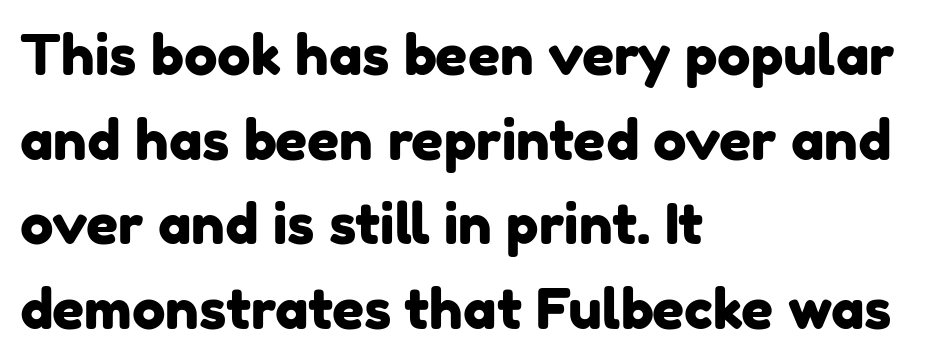
{"serif": "no", "width": "normal", "stroke_contrast": "low", "x_height": "medium", "monospaced": "no", "underline": "no", "align": "left", "line_spacing": "normal", "line_spacing_ratio": 1.51, "letter_spacing": "normal", "letter_spacing_em": 0.0, "glyph_px": 56}
